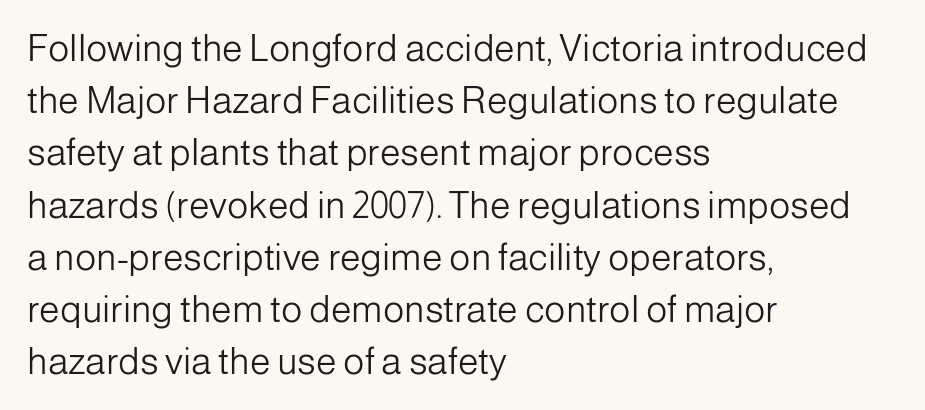
{"serif": "no", "italic": "no", "bold": "no", "weight": "light", "width": "normal", "stroke_contrast": "low", "x_height": "medium", "monospaced": "no", "underline": "no", "align": "left", "line_spacing": "normal", "line_spacing_ratio": 1.41, "letter_spacing": "normal", "letter_spacing_em": 0.0, "glyph_px": 37}
